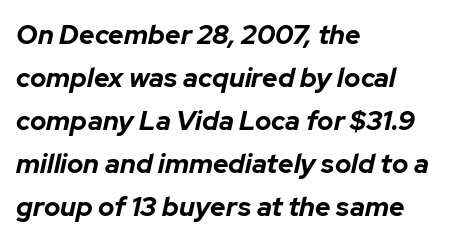
Q: Is the text bold? A: Yes.
Q: Is the text italic (slanted)? A: Yes, it leans right by about 12 degrees.
Q: Is the text underlined? A: No.
Q: How is the paragraph aligned? A: Left-aligned.
Q: Is the spacing between letters normal or unusually wide? A: Normal.
Q: Is the spacing between lines tight, normal or loose? A: Normal.
